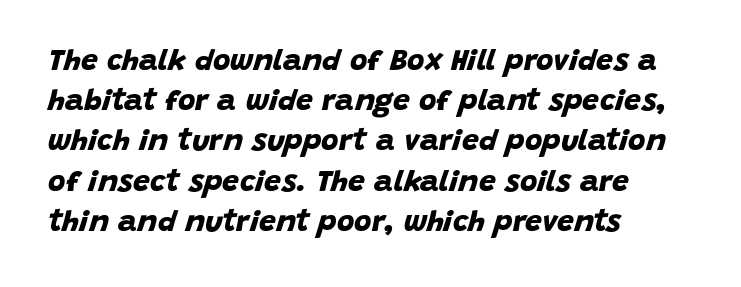
Q: Is the text bold? A: Yes.
Q: Is the typeface a serif or a sans-serif typeface? A: Sans-serif.
Q: Is the text underlined? A: No.
Q: How is the paragraph aligned? A: Left-aligned.
Q: Is the spacing between letters normal or unusually wide? A: Normal.
Q: Is the spacing between lines tight, normal or loose? A: Normal.
Q: Width (condensed, normal, or wide)? A: Normal.
Q: Stroke contrast? A: Low.
Q: x-height? A: Large.
Q: Monospaced? A: No.
